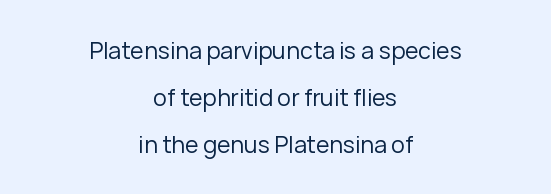
{"italic": "no", "bold": "no", "underline": "no", "align": "center", "line_spacing": "loose", "line_spacing_ratio": 2.04, "letter_spacing": "normal", "letter_spacing_em": 0.0, "glyph_px": 23}
